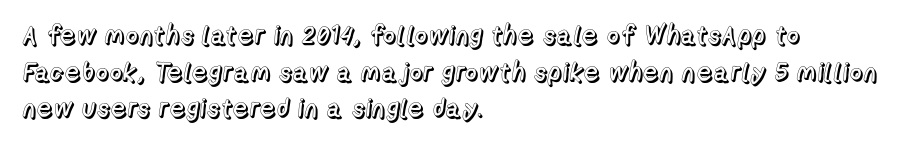
{"underline": "no", "align": "left", "line_spacing": "normal", "line_spacing_ratio": 1.41, "letter_spacing": "normal", "letter_spacing_em": 0.0, "glyph_px": 26}
